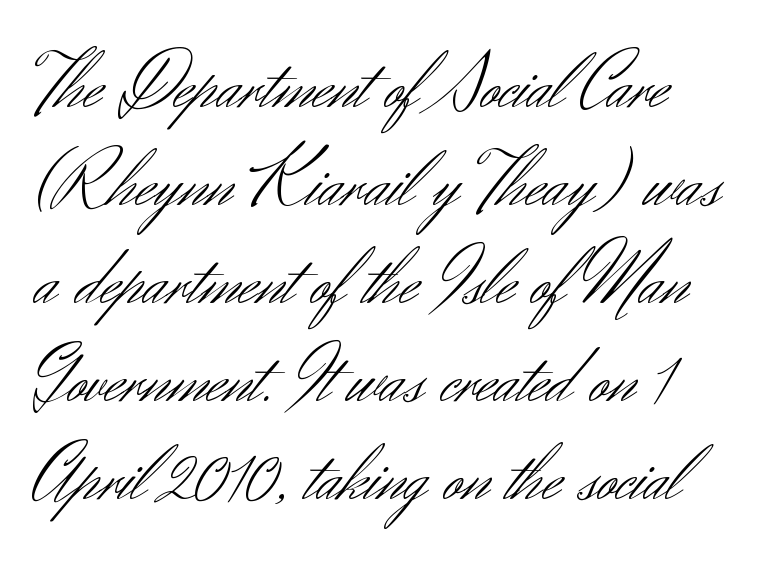
Line beginnings align vertically; line endings do not. Summary of weight: not heavy and not bold. The characters display no serif detailing; their extremities are plain. Descenders are the only things crossing below the line.
